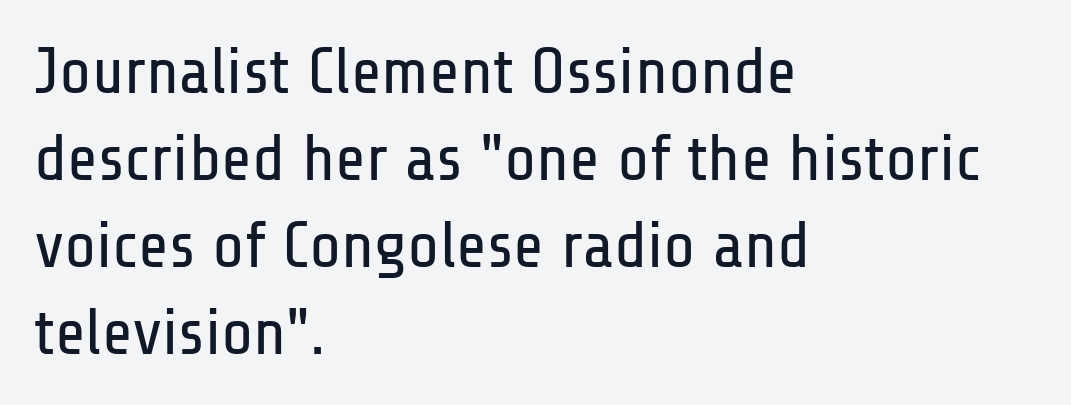
Regarding leading, the lines here are spaced in the standard way. Nothing unusual about the tracking: characters are spaced as the font intends. Unlike a traditional serif, this face leaves its strokes unadorned. The area under the type is left untouched. This sample is left-justified, so line endings fall wherever the words run out. Is the stroke heavy? The answer is a plain regular-or-lighter.
